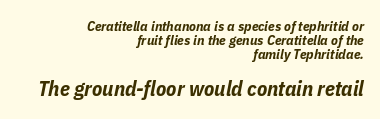
{"italic": "yes", "lean": "right", "slant_degrees": 11, "bold": "yes", "underline": "no", "align": "right", "line_spacing": "tight", "line_spacing_ratio": 0.99, "letter_spacing": "normal", "letter_spacing_em": 0.0, "larger_block": "second", "size_ratio": 1.5, "glyph_px": 21}
